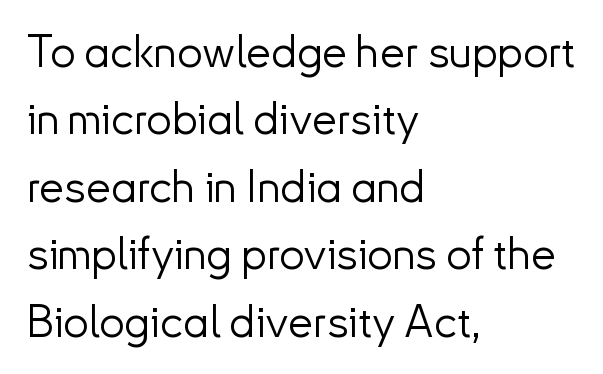
{"serif": "no", "italic": "no", "bold": "no", "weight": "light", "width": "normal", "stroke_contrast": "low", "x_height": "small", "monospaced": "no", "underline": "no", "align": "left", "line_spacing": "normal", "line_spacing_ratio": 1.5, "letter_spacing": "normal", "letter_spacing_em": 0.0, "glyph_px": 45}
